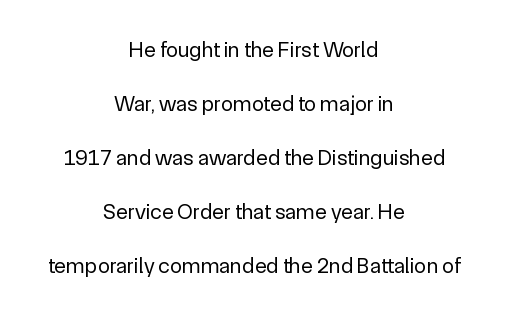
The image shows 22 px text type, upright; set centered, loose line spacing (2.45x), normal letter spacing, not underlined.
